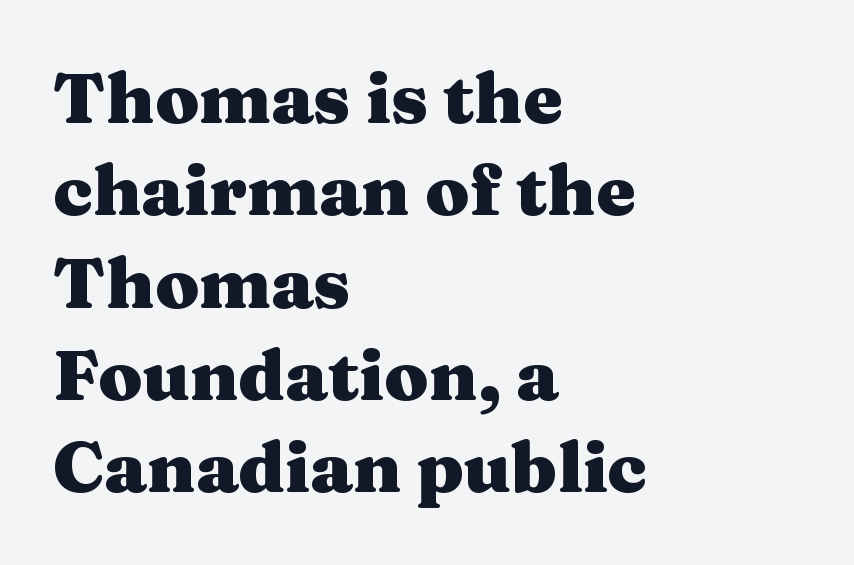
The image shows 71 px heavy, wide serif type, upright; set left-aligned, normal line spacing (1.3x), normal letter spacing, not underlined; medium stroke contrast and a medium x-height.
